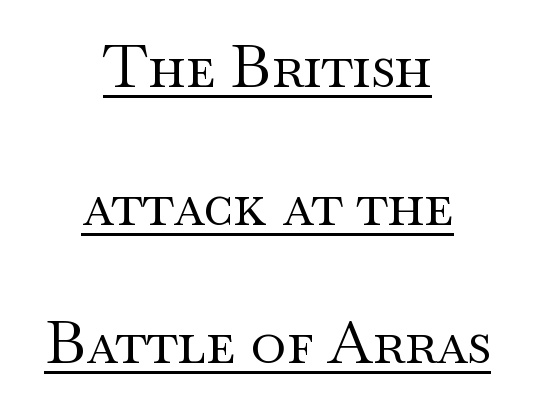
Q: Is the text bold? A: No.
Q: Is the text italic (slanted)? A: No, it is upright.
Q: Is the typeface a serif or a sans-serif typeface? A: Serif.
Q: Is the text underlined? A: Yes.
Q: How is the paragraph aligned? A: Centered.
Q: Is the spacing between letters normal or unusually wide? A: Normal.
Q: Is the spacing between lines tight, normal or loose? A: Loose.
Q: Width (condensed, normal, or wide)? A: Wide.
Q: Stroke contrast? A: Medium.
Q: x-height? A: Small.
Q: Monospaced? A: No.
